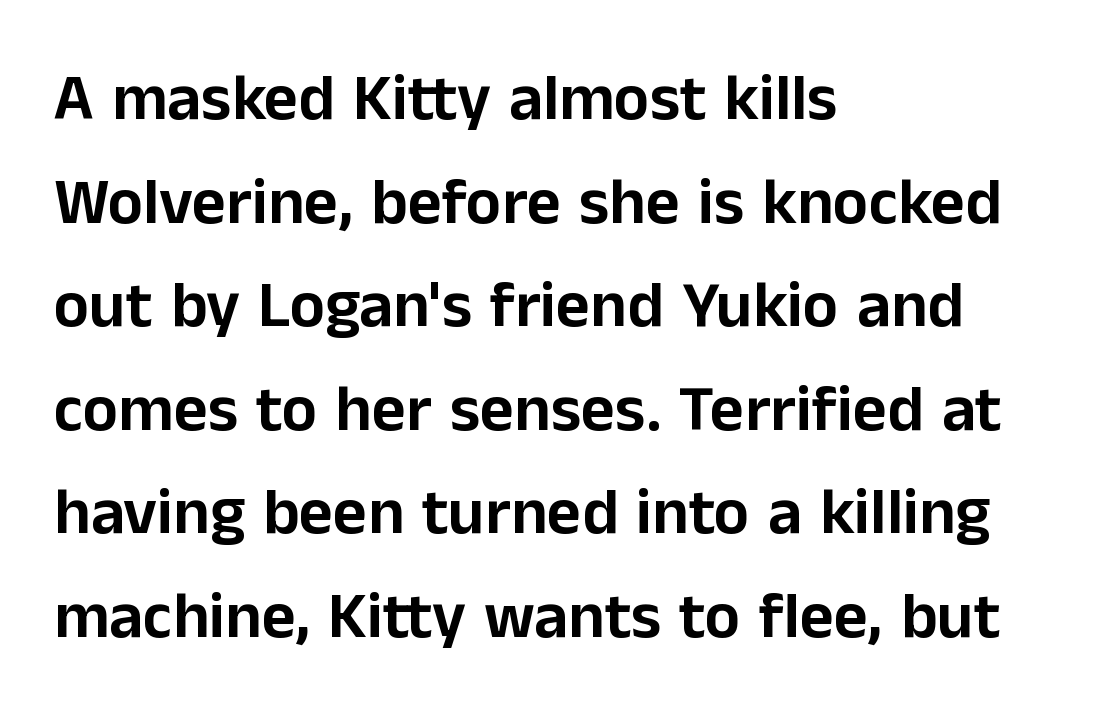
{"serif": "no", "italic": "no", "width": "normal", "stroke_contrast": "low", "x_height": "medium", "monospaced": "no", "underline": "no", "align": "left", "line_spacing": "normal", "line_spacing_ratio": 1.57, "letter_spacing": "normal", "letter_spacing_em": 0.0, "glyph_px": 66}
